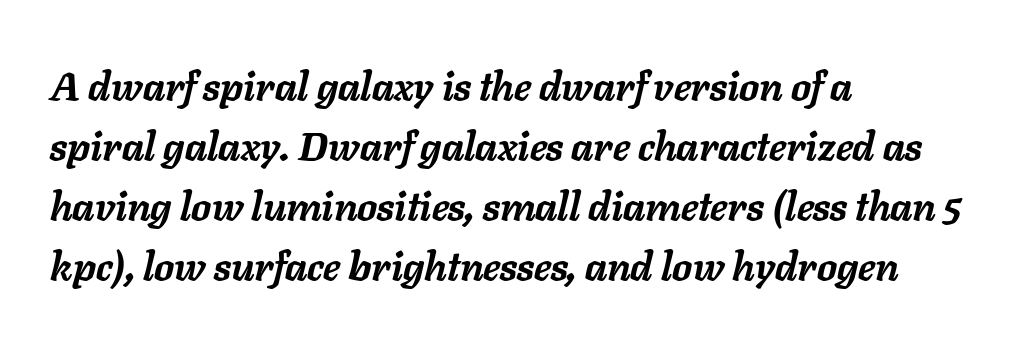
Q: Is the text bold? A: Yes.
Q: Is the text italic (slanted)? A: Yes, it leans right by about 11 degrees.
Q: Is the text underlined? A: No.
Q: How is the paragraph aligned? A: Left-aligned.
Q: Is the spacing between letters normal or unusually wide? A: Normal.
Q: Is the spacing between lines tight, normal or loose? A: Normal.
Q: Width (condensed, normal, or wide)? A: Normal.
Q: Stroke contrast? A: Low.
Q: x-height? A: Medium.
Q: Monospaced? A: No.
